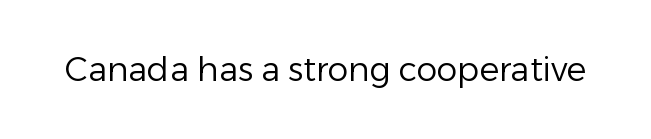
Q: Is the text bold? A: No.
Q: Is the text italic (slanted)? A: No, it is upright.
Q: Is the typeface a serif or a sans-serif typeface? A: Sans-serif.
Q: Is the text underlined? A: No.
Q: Is the spacing between letters normal or unusually wide? A: Normal.
Q: Width (condensed, normal, or wide)? A: Normal.
Q: Stroke contrast? A: Low.
Q: x-height? A: Medium.
Q: Monospaced? A: No.
